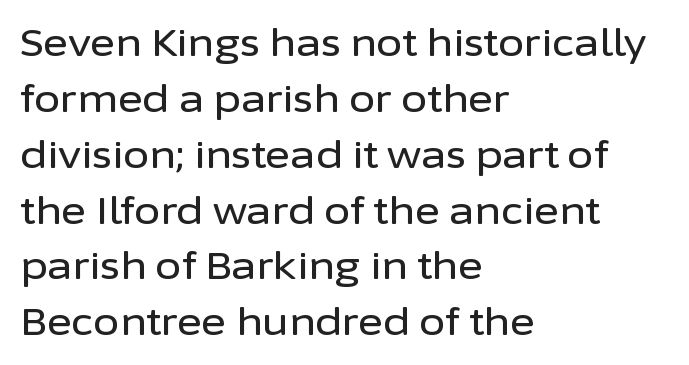
The image shows 38 px sans-serif type, upright; set left-aligned, normal line spacing (1.47x), normal letter spacing, not underlined; low stroke contrast and a medium x-height.
